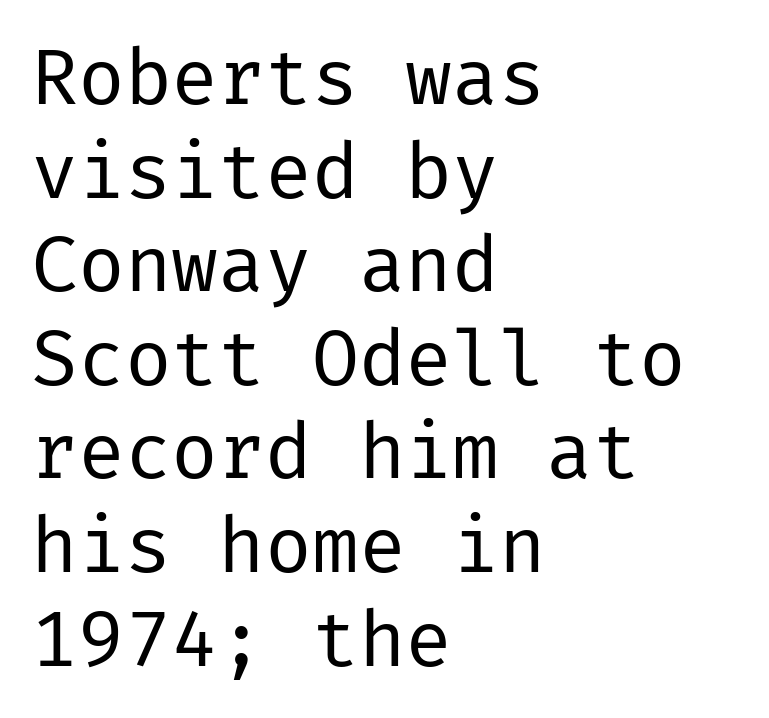
Q: Is the text bold? A: No.
Q: Is the text italic (slanted)? A: No, it is upright.
Q: Is the typeface a serif or a sans-serif typeface? A: Sans-serif.
Q: Is the text underlined? A: No.
Q: How is the paragraph aligned? A: Left-aligned.
Q: Is the spacing between letters normal or unusually wide? A: Normal.
Q: Width (condensed, normal, or wide)? A: Normal.
Q: Stroke contrast? A: Low.
Q: x-height? A: Medium.
